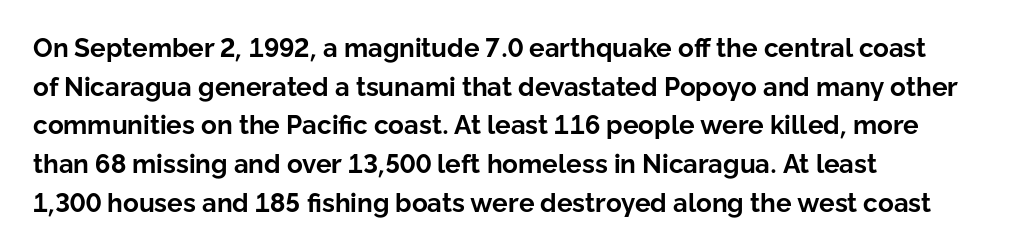
The image shows 26 px bold type, upright; set left-aligned, normal line spacing (1.49x), normal letter spacing, not underlined.
